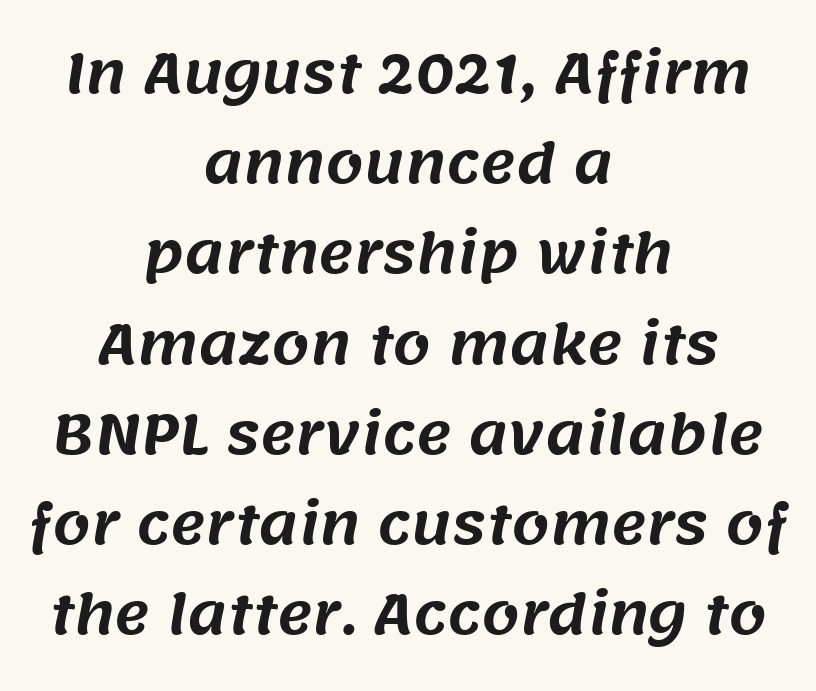
Has an underline been added? It has not. Baseline-to-baseline distance is the conventional proportion of letter height. Note: no serifs on the glyphs. This sample uses plain, unmodified letter spacing. Do the characters align in a grid? No, the font is proportional.
